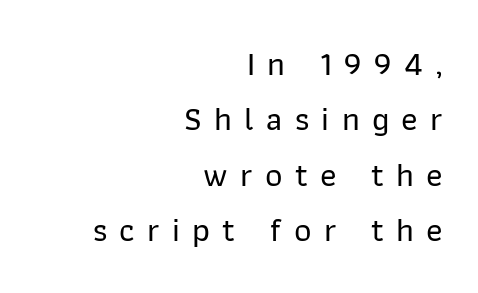
The image shows 34 px sans-serif type, upright; set right-aligned, normal line spacing (1.63x), unusually wide letter spacing (+0.36 em), not underlined; low stroke contrast and a medium x-height.
